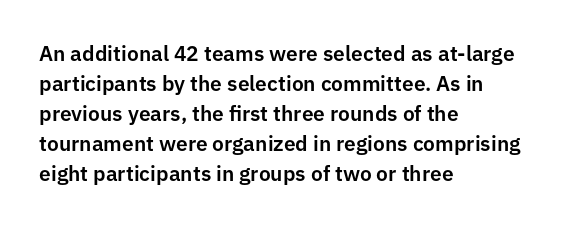
Q: Is the text italic (slanted)? A: No, it is upright.
Q: Is the text underlined? A: No.
Q: How is the paragraph aligned? A: Left-aligned.
Q: Is the spacing between letters normal or unusually wide? A: Normal.
Q: Is the spacing between lines tight, normal or loose? A: Normal.
